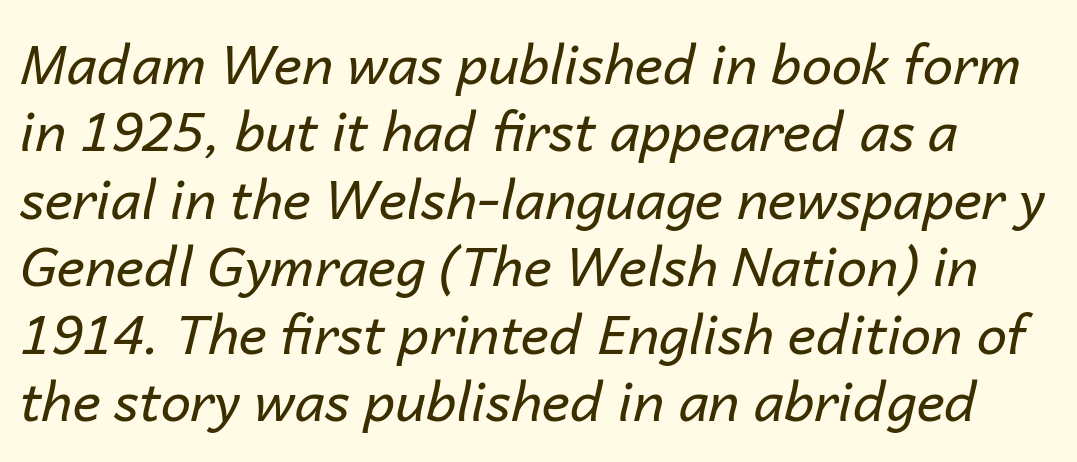
There's an unmistakable incline to the writing here. Is this a fixed-width face? No — the glyphs have proportional, varying widths. The rendering keeps characters at their native spacing. The font sits on the lighter half of the weight spectrum, regular included. The zone under the glyphs is completely vacant.
